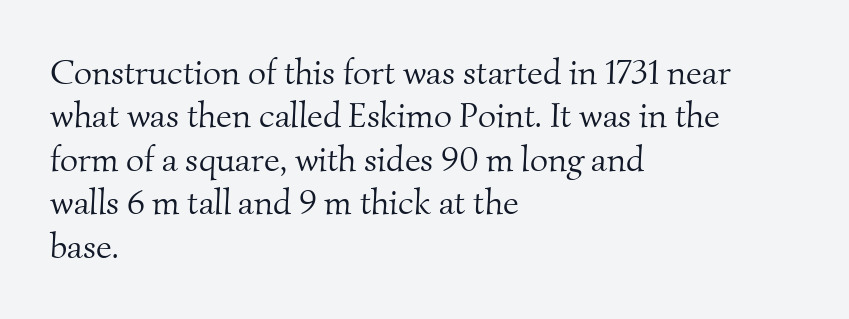
Bare-footed words on every line. Short note: letters normally spaced. The type family on display is of the serif kind. This reads as an unemphasized weight, regular at the heaviest.
